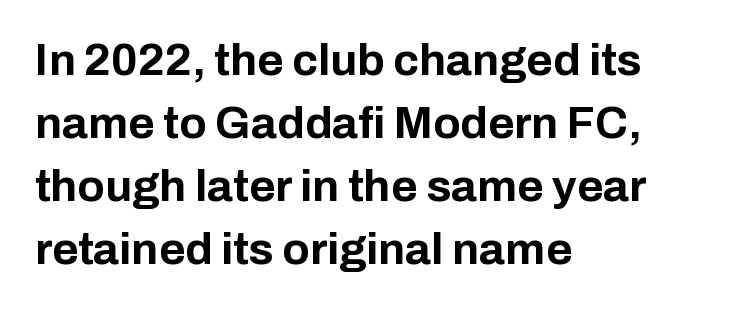
{"serif": "no", "italic": "no", "bold": "yes", "weight": "bold", "width": "normal", "stroke_contrast": "low", "x_height": "medium", "monospaced": "no", "underline": "no", "align": "left", "line_spacing": "normal", "line_spacing_ratio": 1.4, "letter_spacing": "normal", "letter_spacing_em": 0.0, "glyph_px": 45}
